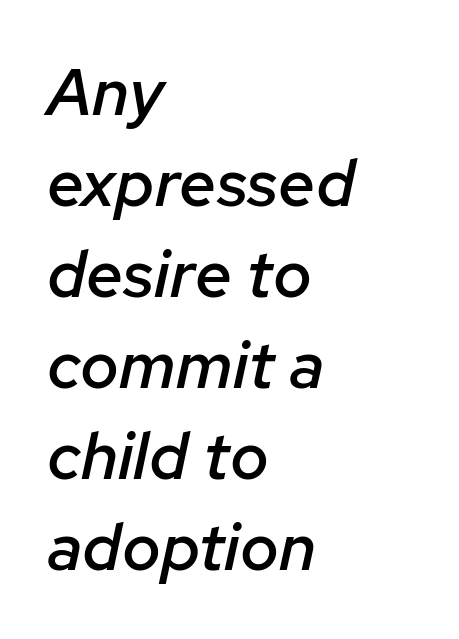
The image shows 66 px semibold type, italic (leaning right); set left-aligned, normal line spacing (1.38x), normal letter spacing, not underlined; low stroke contrast and a medium x-height.
